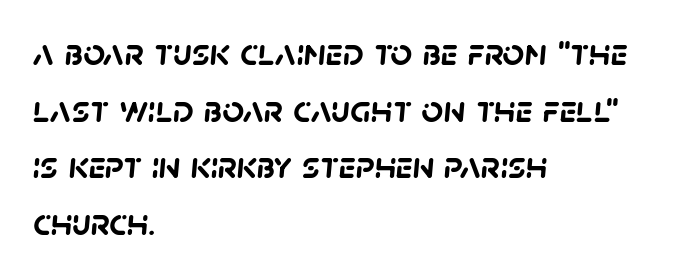
Q: Is the text bold? A: Yes.
Q: Is the typeface a serif or a sans-serif typeface? A: Sans-serif.
Q: Is the text underlined? A: No.
Q: How is the paragraph aligned? A: Left-aligned.
Q: Is the spacing between letters normal or unusually wide? A: Normal.
Q: Is the spacing between lines tight, normal or loose? A: Normal.
Q: Width (condensed, normal, or wide)? A: Normal.
Q: Stroke contrast? A: Low.
Q: x-height? A: Large.
Q: Monospaced? A: No.
